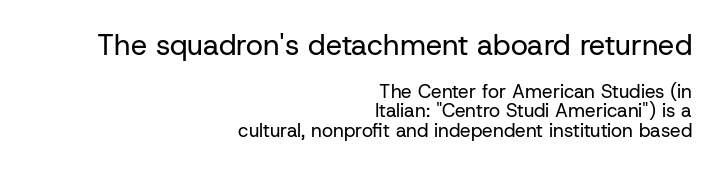
{"serif": "no", "italic": "no", "bold": "no", "weight": "regular", "width": "normal", "stroke_contrast": "low", "x_height": "medium", "monospaced": "no", "underline": "no", "align": "right", "line_spacing": "tight", "line_spacing_ratio": 1.02, "letter_spacing": "normal", "letter_spacing_em": 0.0, "larger_block": "first", "size_ratio": 1.53, "glyph_px": 29}
